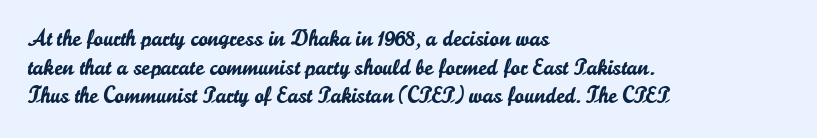
Q: Is the text italic (slanted)? A: Yes.
Q: Is the text underlined? A: No.
Q: How is the paragraph aligned? A: Left-aligned.
Q: Is the spacing between letters normal or unusually wide? A: Normal.
Q: Is the spacing between lines tight, normal or loose? A: Normal.
